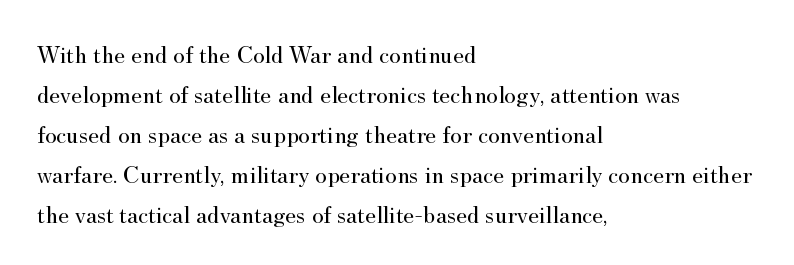
{"italic": "no", "bold": "no", "underline": "no", "align": "left", "line_spacing": "normal", "line_spacing_ratio": 1.6, "letter_spacing": "normal", "letter_spacing_em": 0.0, "glyph_px": 25}
